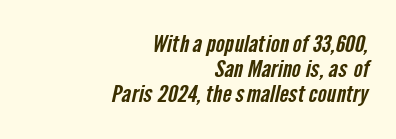
Words float on clear page, feet unadorned. The leading is snug, giving the passage a crowded texture. One-word summary of the alignment: right. Caption: standard tracking, unaltered.
